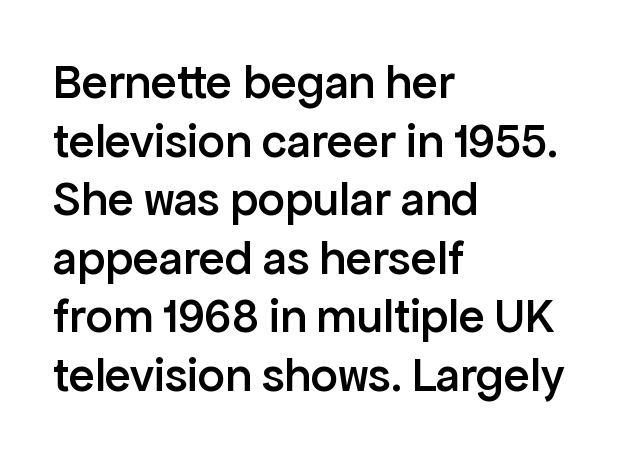
{"serif": "no", "italic": "no", "bold": "semi", "weight": "semibold", "width": "normal", "stroke_contrast": "low", "x_height": "medium", "monospaced": "no", "underline": "no", "align": "left", "line_spacing_ratio": 1.22, "letter_spacing": "normal", "letter_spacing_em": 0.0, "glyph_px": 48}
